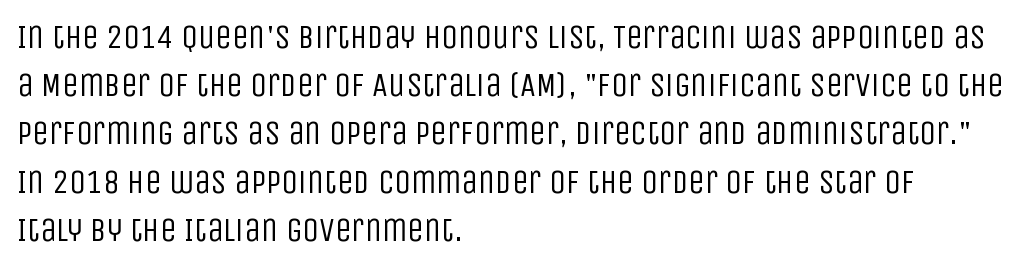
Compared with a typical body face, this is equally light or lighter still. The letters stand upright; this is a roman face. Inter-character spacing is left at the font's built-in metrics. Vertical spacing — default. Unlike a traditional serif, this face leaves its strokes unadorned.
